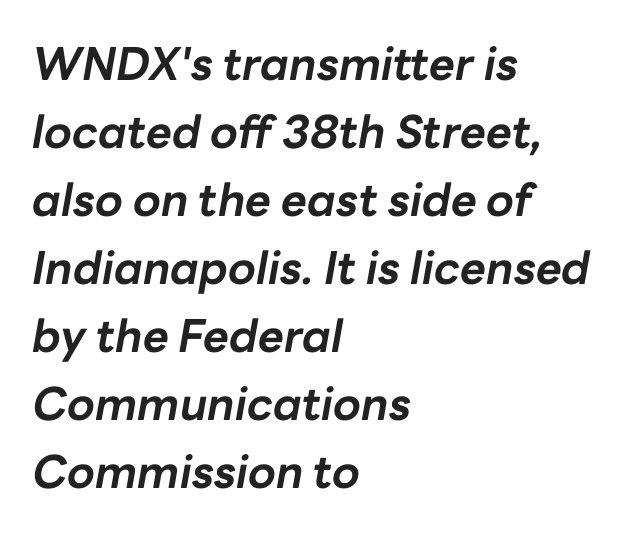
You could not count columns in this text — the font is proportionally spaced. The block of text has a typical density, with ordinary space between rows. The passage shown is not underscored anywhere. Leftover space on each line is placed entirely after the last word. Standard letterfit; no display-style spreading of the glyphs.
